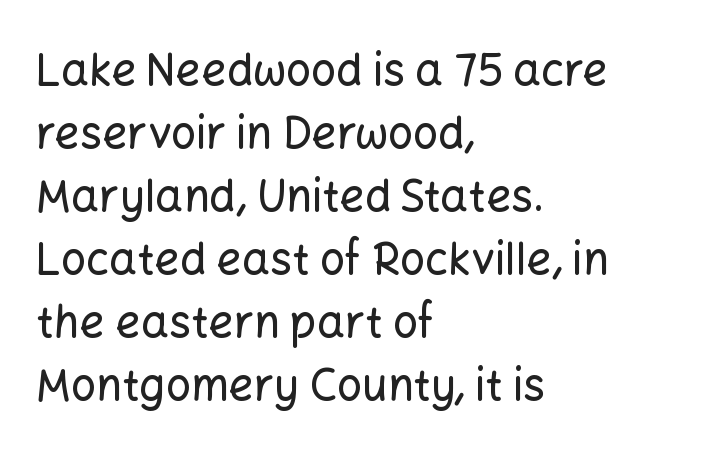
Q: Is the text italic (slanted)? A: No, it is upright.
Q: Is the typeface a serif or a sans-serif typeface? A: Sans-serif.
Q: Is the text underlined? A: No.
Q: How is the paragraph aligned? A: Left-aligned.
Q: Is the spacing between letters normal or unusually wide? A: Normal.
Q: Is the spacing between lines tight, normal or loose? A: Normal.
Q: Width (condensed, normal, or wide)? A: Normal.
Q: Stroke contrast? A: Low.
Q: x-height? A: Medium.
Q: Monospaced? A: No.
